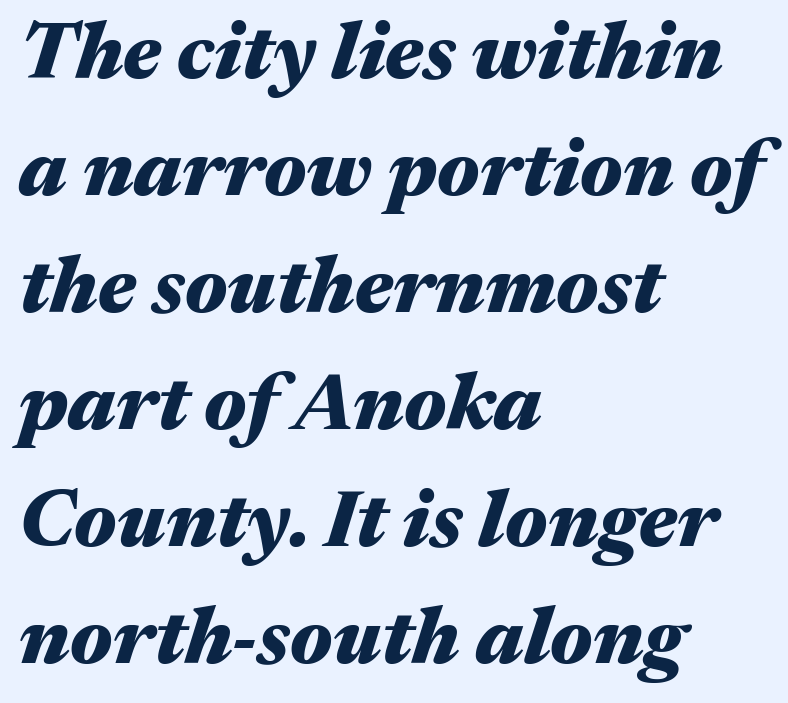
The image shows 79 px heavy, wide type, italic (leaning right); set left-aligned, normal line spacing (1.48x), normal letter spacing, not underlined; medium stroke contrast and a medium x-height.
